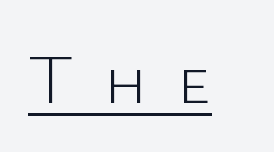
Q: Is the text bold? A: No.
Q: Is the text italic (slanted)? A: No, it is upright.
Q: Is the typeface a serif or a sans-serif typeface? A: Sans-serif.
Q: Is the text underlined? A: Yes.
Q: Is the spacing between letters normal or unusually wide? A: Unusually wide.
Q: Width (condensed, normal, or wide)? A: Normal.
Q: Stroke contrast? A: Low.
Q: x-height? A: Medium.
Q: Monospaced? A: No.
